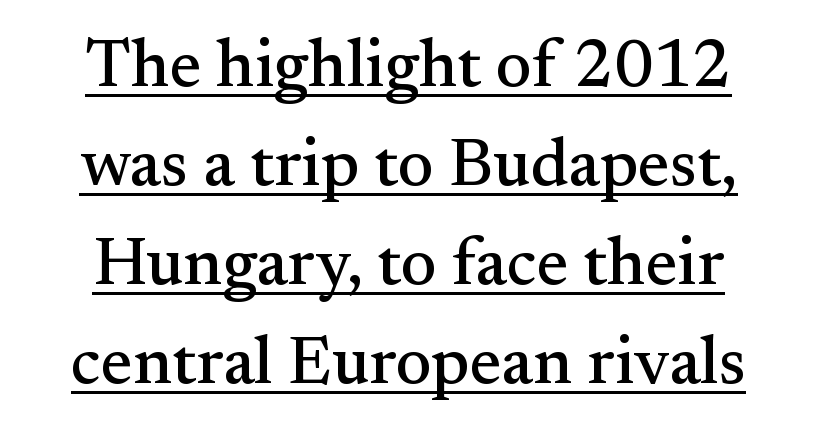
The image shows 67 px serif type, upright; set normal line spacing (1.48x), normal letter spacing, underlined; medium stroke contrast and a small x-height.
